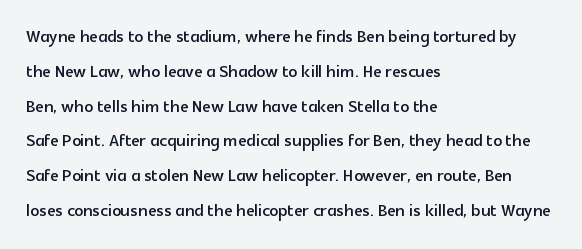
Q: Is the text italic (slanted)? A: No, it is upright.
Q: Is the text underlined? A: No.
Q: How is the paragraph aligned? A: Left-aligned.
Q: Is the spacing between letters normal or unusually wide? A: Normal.
Q: Is the spacing between lines tight, normal or loose? A: Normal.
